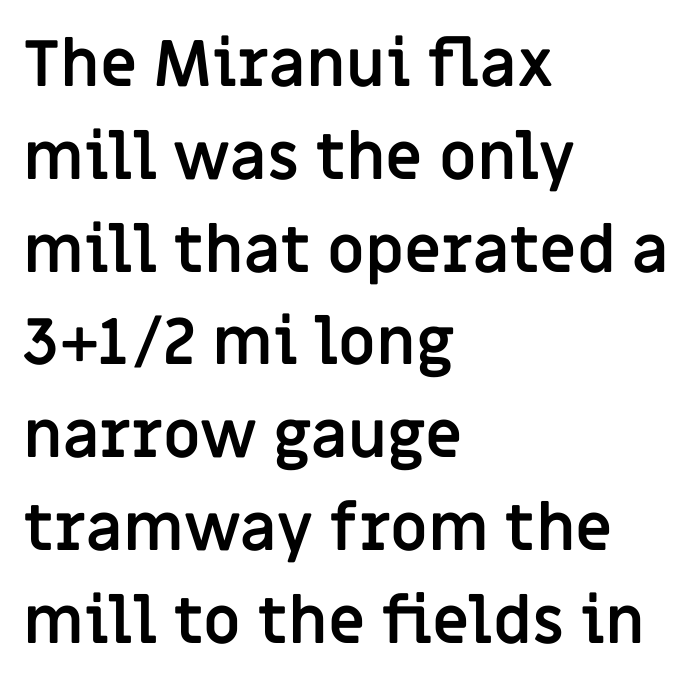
Q: Is the text bold? A: Yes.
Q: Is the text italic (slanted)? A: No, it is upright.
Q: Is the typeface a serif or a sans-serif typeface? A: Sans-serif.
Q: Is the text underlined? A: No.
Q: How is the paragraph aligned? A: Left-aligned.
Q: Is the spacing between letters normal or unusually wide? A: Normal.
Q: Is the spacing between lines tight, normal or loose? A: Normal.
Q: Width (condensed, normal, or wide)? A: Normal.
Q: Stroke contrast? A: Low.
Q: x-height? A: Large.
Q: Monospaced? A: No.
